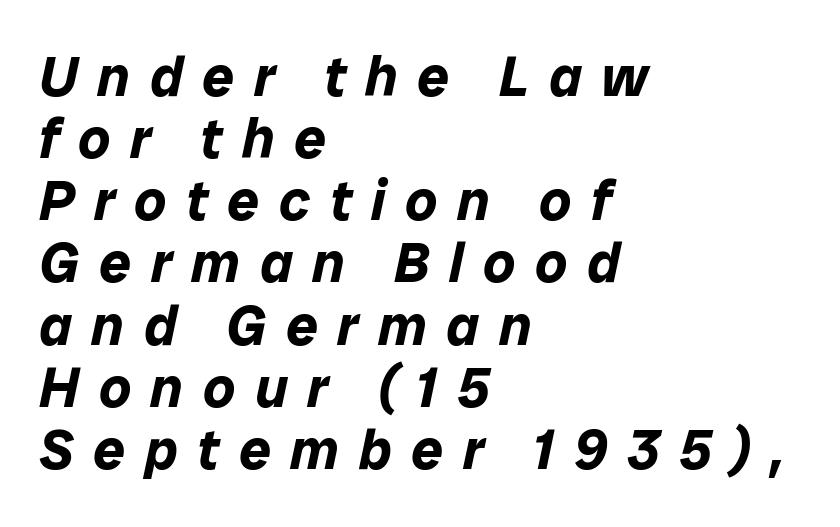
Characters are canted at an angle relative to the baseline's perpendicular. Any mark beneath the type? The region is blank. You could not count columns in this text — the font is proportionally spaced. If you drew a ruler down the left edge, every line would touch it. Honestly, the letter spacing is so wide it's the main thing you notice.
